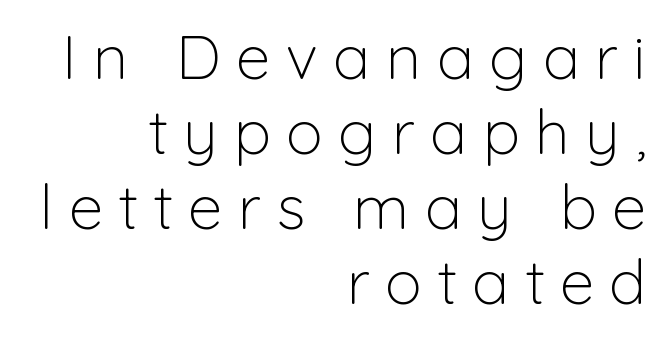
Q: Is the text bold? A: No.
Q: Is the text italic (slanted)? A: No, it is upright.
Q: Is the typeface a serif or a sans-serif typeface? A: Sans-serif.
Q: Is the text underlined? A: No.
Q: How is the paragraph aligned? A: Right-aligned.
Q: Is the spacing between letters normal or unusually wide? A: Unusually wide.
Q: Width (condensed, normal, or wide)? A: Normal.
Q: Stroke contrast? A: Low.
Q: x-height? A: Medium.
Q: Monospaced? A: No.
